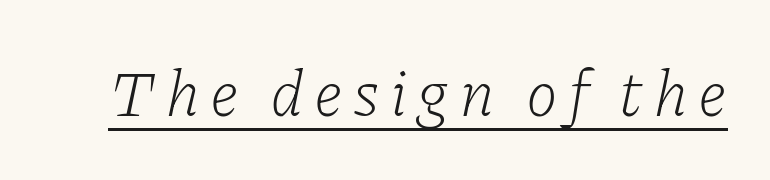
The image shows 65 px light serif type, italic (leaning right); set underlined; low stroke contrast and a medium x-height.
